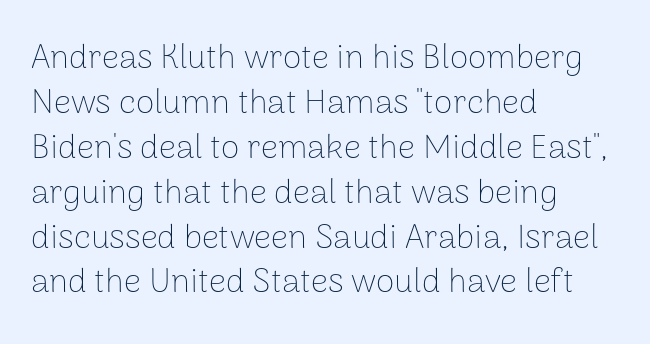
Style check: upright. Summary of vertical rhythm: regular, with standard interline spacing. Visually the block forms a straight wall on the left and a jagged coastline on the right. Spacing verdict: proportional, widths tailored to each character. Nothing sits at the stroke ends, so this counts as sans-serif.
